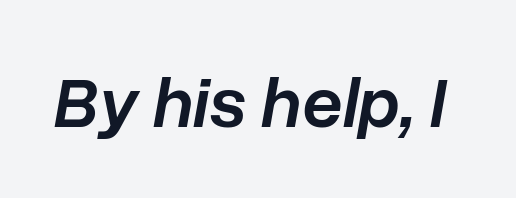
There is no visible air inserted between adjacent glyphs. These lines carry some extra weight — a demibold, not a full bold. The string is rendered with underlining switched off. Italic? Definitely — the glyphs are oblique. Each letter keeps its own natural width here, so spacing adapts to shape.
